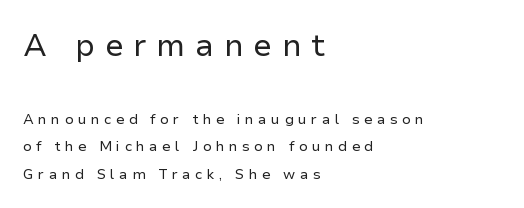
{"serif": "no", "italic": "no", "bold": "no", "weight": "regular", "width": "normal", "stroke_contrast": "low", "x_height": "medium", "monospaced": "no", "underline": "no", "align": "left", "line_spacing": "loose", "line_spacing_ratio": 1.97, "letter_spacing": "wide", "letter_spacing_em": 0.31, "larger_block": "first", "size_ratio": 2.21, "glyph_px": 31}
